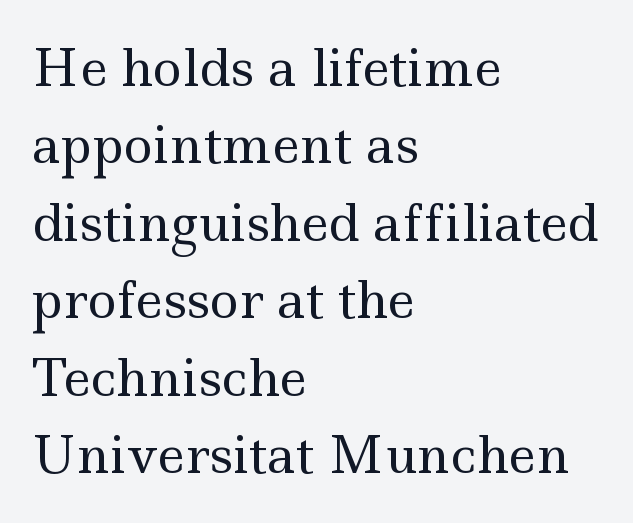
The image shows 50 px regular-weight, wide serif type, upright; set left-aligned, normal line spacing (1.55x), normal letter spacing, not underlined; a small x-height.
